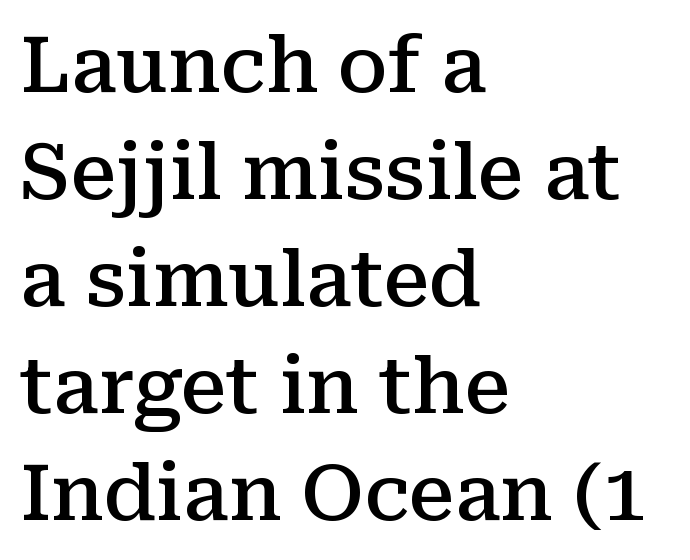
{"serif": "yes", "italic": "no", "bold": "semi", "weight": "semibold", "width": "normal", "stroke_contrast": "medium", "x_height": "medium", "monospaced": "no", "underline": "no", "align": "left", "line_spacing": "normal", "line_spacing_ratio": 1.39, "letter_spacing": "normal", "letter_spacing_em": 0.0, "glyph_px": 77}
